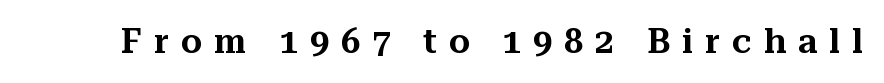
In terms of letterform style, serifs are clearly present. The glyphs are unaccompanied by any horizontal stroke below them. The passage shown is typed in a proportional face where columns would drift. Italic: no, the glyphs are upright roman.
